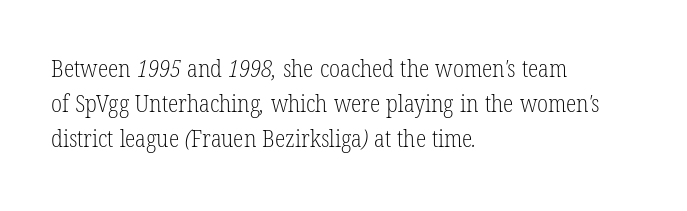
Underline: absent. The font sits on the lighter half of the weight spectrum, regular included. Regarding leading, the lines here are spaced in the standard way. Standard letterfit; no display-style spreading of the glyphs. Teacher's note: observe the even left margin — that is flush-left alignment.
